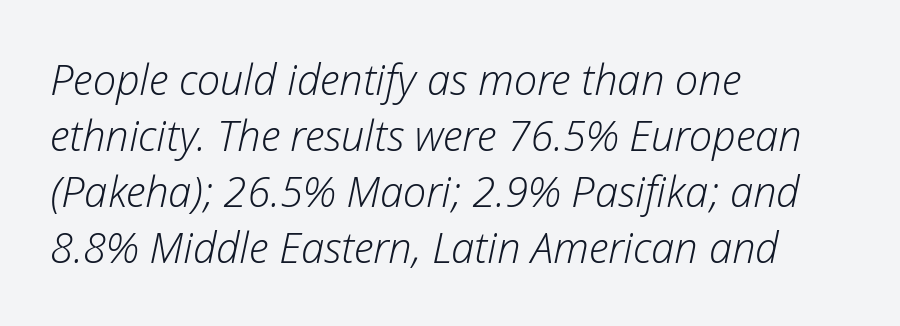
{"italic": "yes", "lean": "right", "slant_degrees": 12, "bold": "no", "weight": "light", "width": "normal", "stroke_contrast": "low", "x_height": "medium", "monospaced": "no", "underline": "no", "align": "left", "line_spacing": "normal", "line_spacing_ratio": 1.33, "letter_spacing": "normal", "letter_spacing_em": 0.0, "glyph_px": 42}
